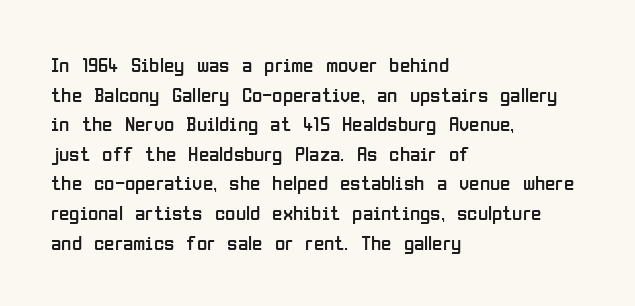
The image shows 21 px text type, upright; set left-aligned, normal line spacing (1.41x), normal letter spacing, not underlined.
